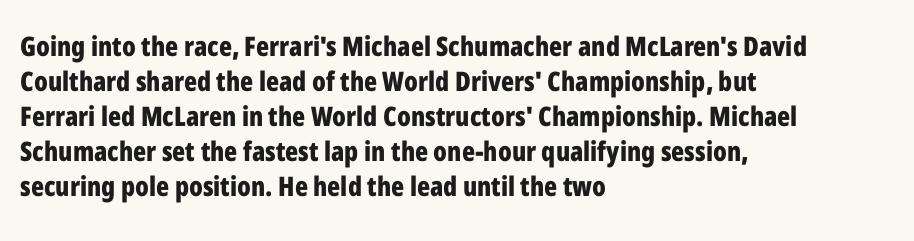
Is there much room between lines? A standard amount, neither cramped nor airy. Emphasis by weight is at full strength: bold. Each word holds together tightly as a unit, with standard inter-letter gaps. Rule under the text: the space is simply empty. Style check: upright. Does the copy run flush right? No — it runs flush left.
